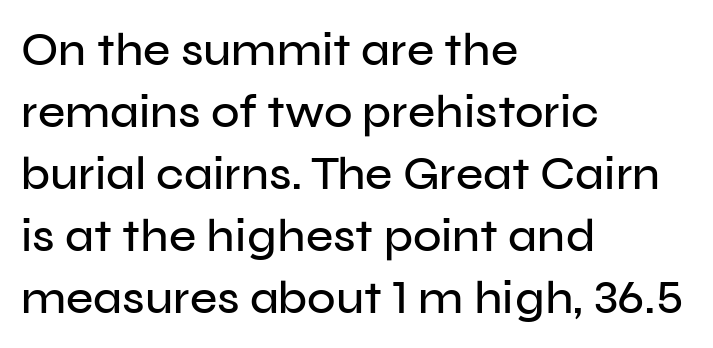
Q: Is the text italic (slanted)? A: No, it is upright.
Q: Is the typeface a serif or a sans-serif typeface? A: Sans-serif.
Q: Is the text underlined? A: No.
Q: How is the paragraph aligned? A: Left-aligned.
Q: Is the spacing between letters normal or unusually wide? A: Normal.
Q: Is the spacing between lines tight, normal or loose? A: Normal.
Q: Width (condensed, normal, or wide)? A: Normal.
Q: Stroke contrast? A: Low.
Q: x-height? A: Medium.
Q: Monospaced? A: No.
